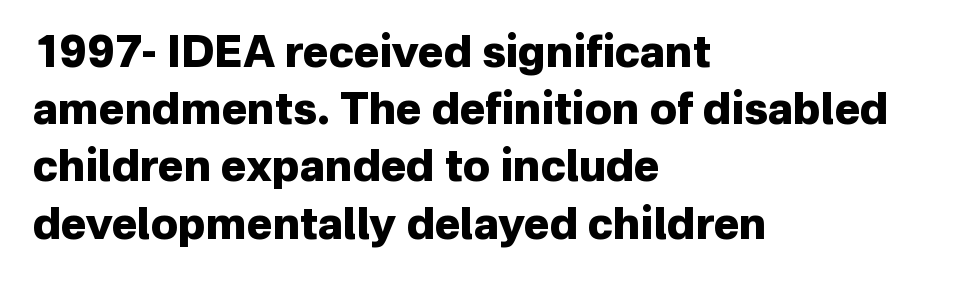
The specimen omits any rule beneath the text block's lines. This block has exactly the height ordinary leading produces. The rag falls on the right side of this text block. Here the designer chose a conventional face with non-uniform glyph widths.
